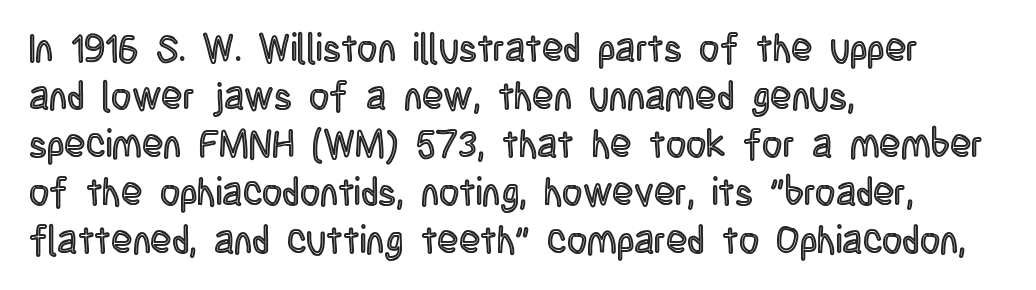
Any mark beneath the type? The region is blank. Between one letter and the next there's only the usual sliver of space. Notice how the passage keeps a crisp vertical edge on the left only. Character widths vary here, with narrow letters taking less room than wide ones. A typesetter would mark this as roman, not italic.
